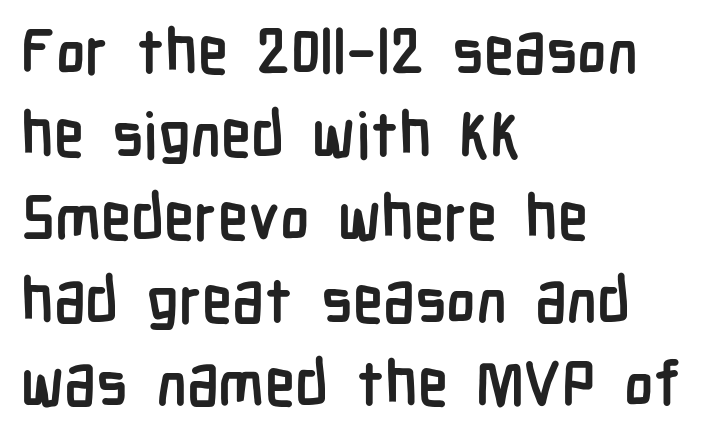
The image shows 62 px semibold, condensed sans-serif type, upright; set left-aligned, normal line spacing (1.34x), normal letter spacing, not underlined; low stroke contrast and a medium x-height.
